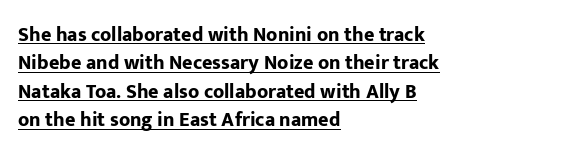
Q: Is the text bold? A: Yes.
Q: Is the text italic (slanted)? A: No, it is upright.
Q: Is the text underlined? A: Yes.
Q: How is the paragraph aligned? A: Left-aligned.
Q: Is the spacing between letters normal or unusually wide? A: Normal.
Q: Is the spacing between lines tight, normal or loose? A: Normal.
